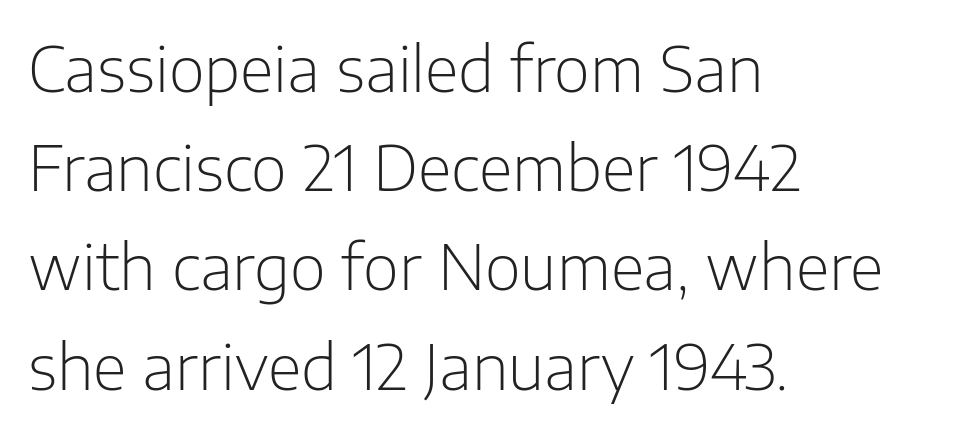
{"serif": "no", "italic": "no", "bold": "no", "weight": "light", "width": "normal", "stroke_contrast": "low", "x_height": "medium", "monospaced": "no", "underline": "no", "align": "left", "line_spacing": "normal", "line_spacing_ratio": 1.6, "letter_spacing": "normal", "letter_spacing_em": 0.0, "glyph_px": 62}
